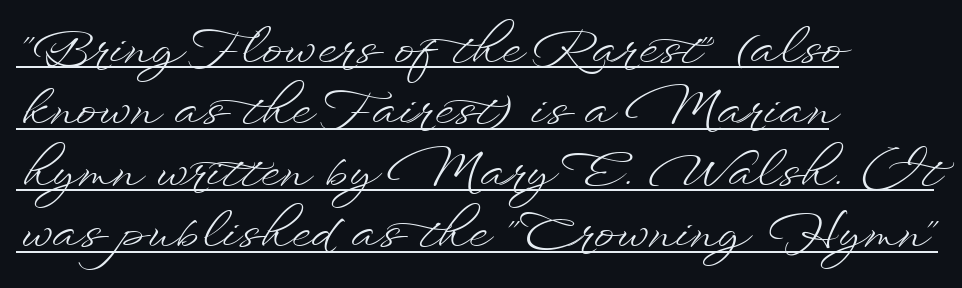
The face used here is proportionally spaced, like ordinary book or web type. Underline: present. The ragged edge is on the right, which tells us the setting is flush left. No extra tracking has been applied to these lines. This is not heavy type; no bold has been used.
